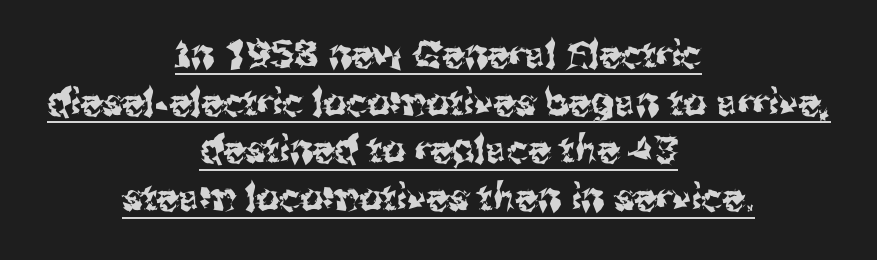
This rendering uses center alignment, leaving both contours irregular but symmetric. What's the leading like? Ordinary, nothing unusual. What decoration does the sample have? An underline. These lines are rendered in a variable-pitch font.
